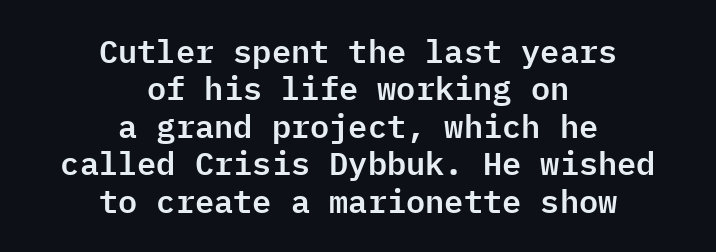
Q: Is the text italic (slanted)? A: No, it is upright.
Q: Is the typeface a serif or a sans-serif typeface? A: Sans-serif.
Q: Is the text underlined? A: No.
Q: How is the paragraph aligned? A: Centered.
Q: Is the spacing between letters normal or unusually wide? A: Normal.
Q: Width (condensed, normal, or wide)? A: Normal.
Q: Stroke contrast? A: Low.
Q: x-height? A: Medium.
Q: Monospaced? A: Yes.
